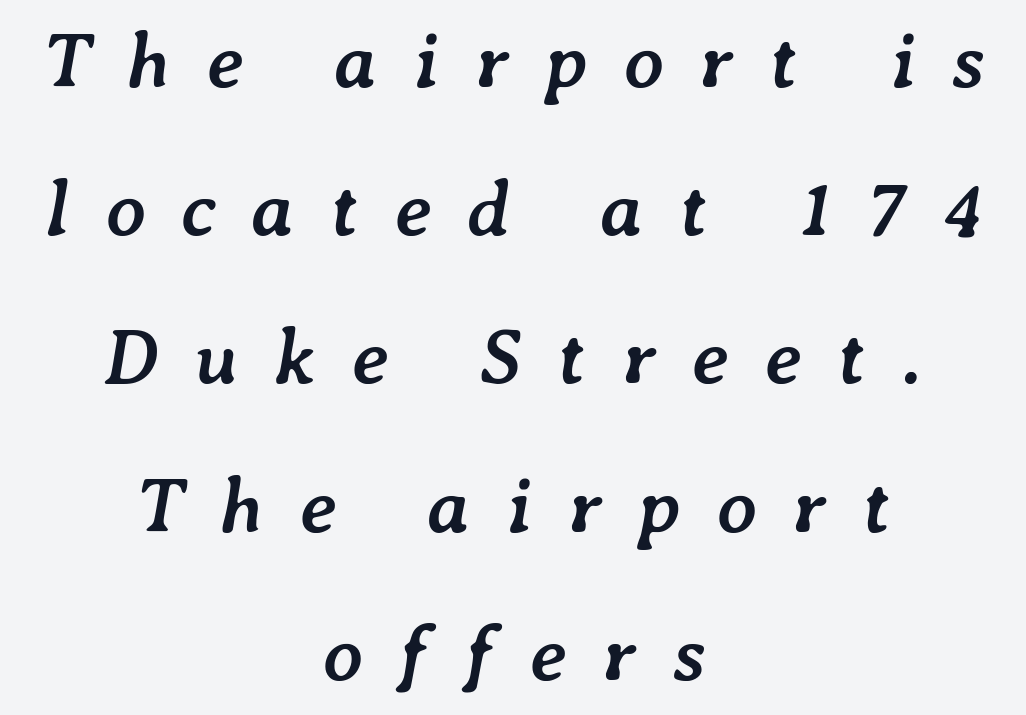
Q: Is the text bold? A: Yes.
Q: Is the text italic (slanted)? A: Yes, it leans right by about 7 degrees.
Q: Is the text underlined? A: No.
Q: How is the paragraph aligned? A: Centered.
Q: Is the spacing between letters normal or unusually wide? A: Unusually wide.
Q: Is the spacing between lines tight, normal or loose? A: Loose.
Q: Width (condensed, normal, or wide)? A: Normal.
Q: Stroke contrast? A: Low.
Q: x-height? A: Medium.
Q: Monospaced? A: No.
